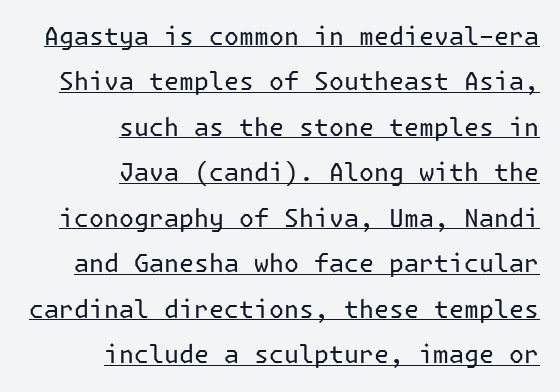
The image shows 25 px text type, upright; set right-aligned, line spacing 1.82x, normal letter spacing, underlined.
